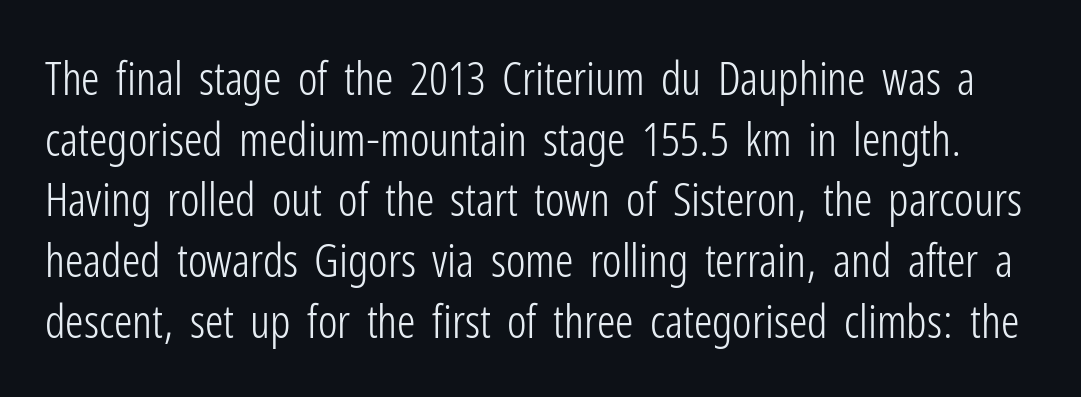
{"serif": "no", "italic": "no", "bold": "no", "weight": "light", "width": "condensed", "stroke_contrast": "low", "x_height": "medium", "monospaced": "no", "underline": "no", "line_spacing": "normal", "line_spacing_ratio": 1.32, "letter_spacing": "normal", "letter_spacing_em": 0.0, "glyph_px": 46}
